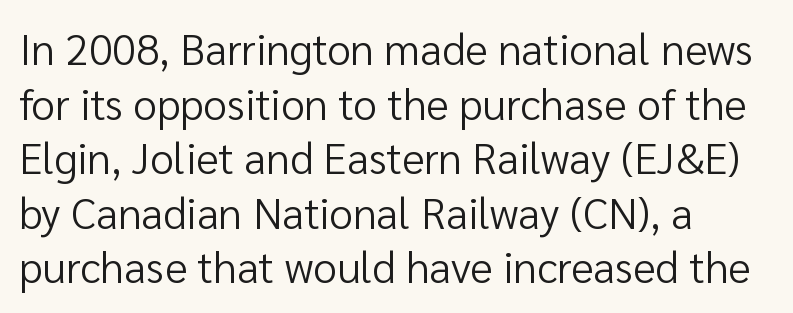
The image shows 43 px regular-weight sans-serif type, upright; set left-aligned, normal line spacing (1.27x), normal letter spacing, not underlined; low stroke contrast and a medium x-height.
